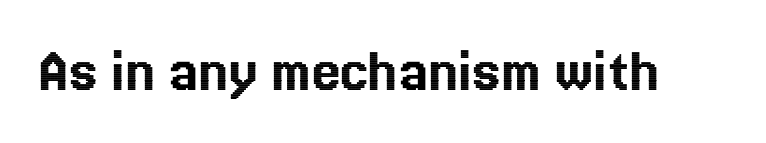
Any mark beneath the type? The region is blank. There is no visible air inserted between adjacent glyphs. You can tell it's not italic because the verticals are truly vertical. Varying glyph widths throughout — classic text-font behaviour.
